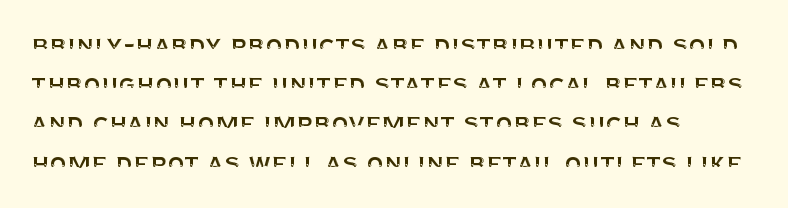
The image shows 28 px sans-serif type, upright; set left-aligned, normal line spacing (1.4x), normal letter spacing, not underlined; medium stroke contrast and a large x-height.
